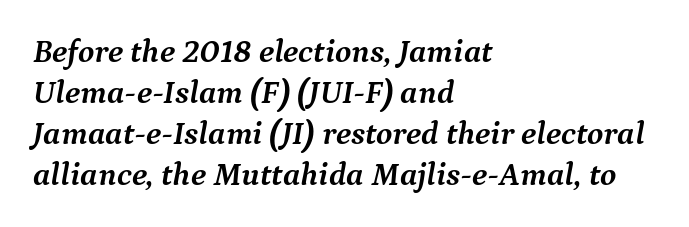
{"serif": "yes", "italic": "yes", "lean": "right", "slant_degrees": 9, "bold": "yes", "weight": "semibold", "width": "normal", "stroke_contrast": "medium", "x_height": "medium", "monospaced": "no", "underline": "no", "align": "left", "line_spacing_ratio": 1.24, "letter_spacing": "normal", "letter_spacing_em": 0.0, "glyph_px": 33}
